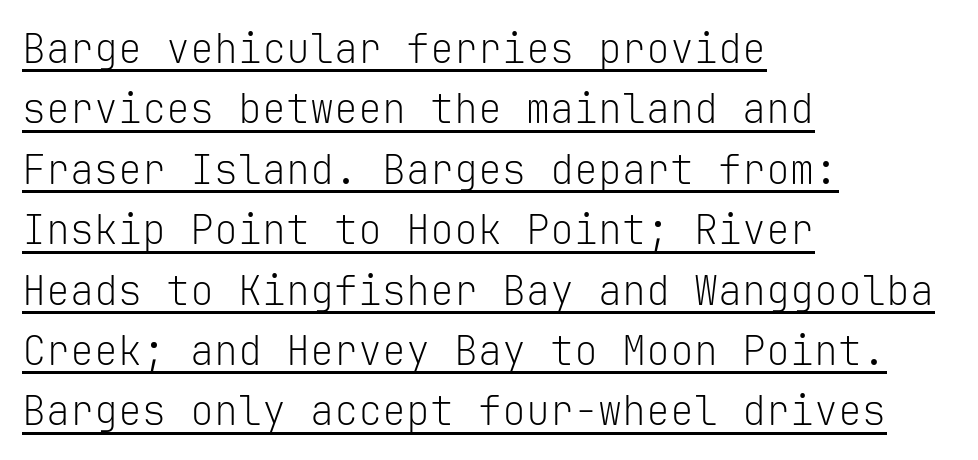
Q: Is the text bold? A: No.
Q: Is the text italic (slanted)? A: No, it is upright.
Q: Is the typeface a serif or a sans-serif typeface? A: Sans-serif.
Q: Is the text underlined? A: Yes.
Q: How is the paragraph aligned? A: Left-aligned.
Q: Is the spacing between letters normal or unusually wide? A: Normal.
Q: Is the spacing between lines tight, normal or loose? A: Normal.
Q: Width (condensed, normal, or wide)? A: Normal.
Q: Stroke contrast? A: Low.
Q: x-height? A: Medium.
Q: Monospaced? A: Yes.
